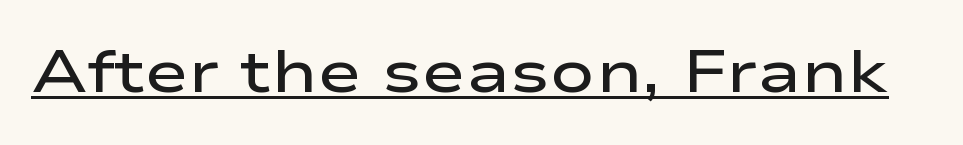
Q: Is the text bold? A: Semi-bold.
Q: Is the text italic (slanted)? A: No, it is upright.
Q: Is the typeface a serif or a sans-serif typeface? A: Sans-serif.
Q: Is the text underlined? A: Yes.
Q: Is the spacing between letters normal or unusually wide? A: Normal.
Q: Width (condensed, normal, or wide)? A: Wide.
Q: Stroke contrast? A: Low.
Q: x-height? A: Medium.
Q: Monospaced? A: No.
